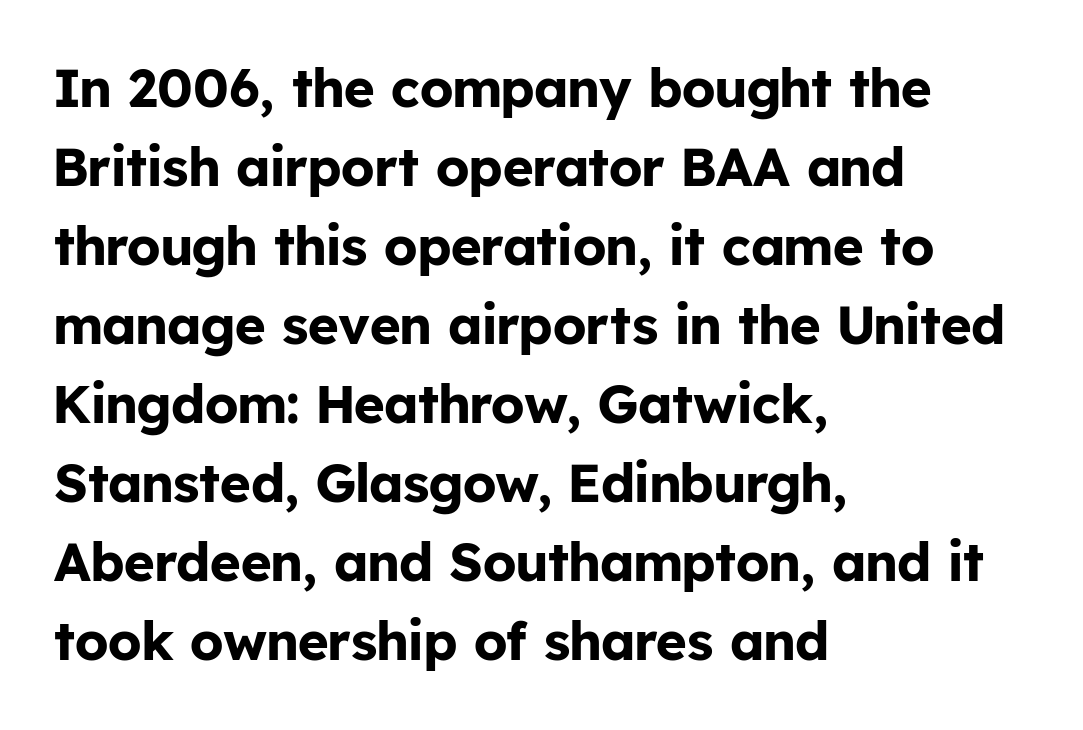
{"serif": "no", "italic": "no", "bold": "yes", "weight": "bold", "width": "normal", "stroke_contrast": "low", "x_height": "medium", "monospaced": "no", "underline": "no", "align": "left", "line_spacing": "normal", "line_spacing_ratio": 1.49, "letter_spacing": "normal", "letter_spacing_em": 0.0, "glyph_px": 53}
